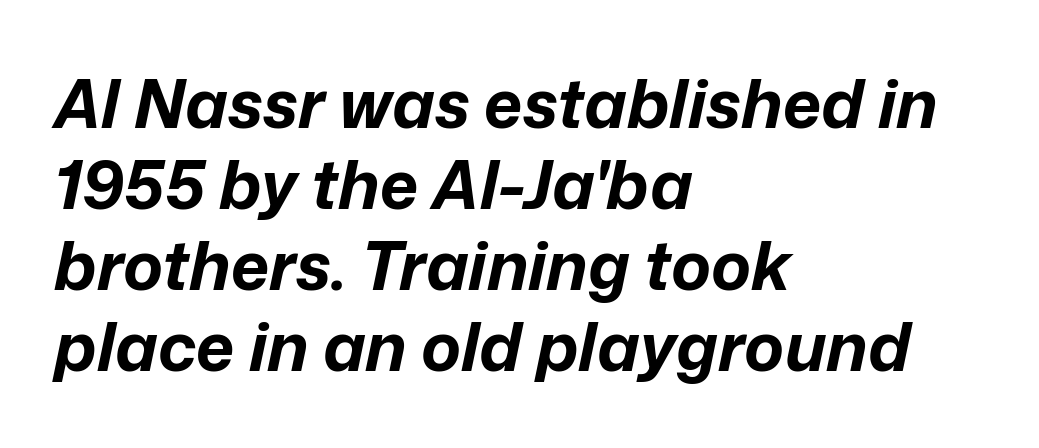
The image shows 67 px bold type, italic (leaning right); set left-aligned, line spacing 1.21x, normal letter spacing, not underlined; low stroke contrast and a medium x-height.
